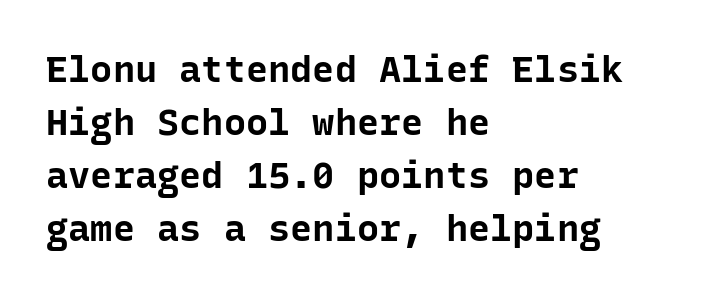
The font's upright variant was chosen for this text. Strokes here are thick enough to call this a true bold. If you measured baseline to baseline, you'd find a middling distance. This is sans-serif lettering, the kind often seen on screens and signage. Words appear dense and cohesive because spacing is normal.
